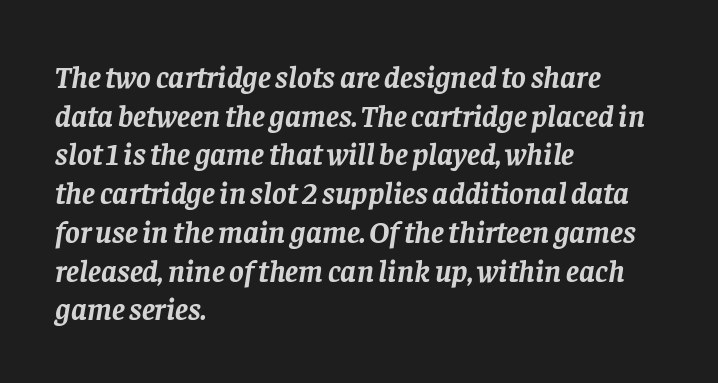
Q: Is the text bold? A: Yes.
Q: Is the text italic (slanted)? A: Yes, it leans right by about 8 degrees.
Q: Is the typeface a serif or a sans-serif typeface? A: Serif.
Q: Is the text underlined? A: No.
Q: How is the paragraph aligned? A: Left-aligned.
Q: Is the spacing between letters normal or unusually wide? A: Normal.
Q: Is the spacing between lines tight, normal or loose? A: Normal.
Q: Width (condensed, normal, or wide)? A: Normal.
Q: Stroke contrast? A: Low.
Q: x-height? A: Large.
Q: Monospaced? A: No.
